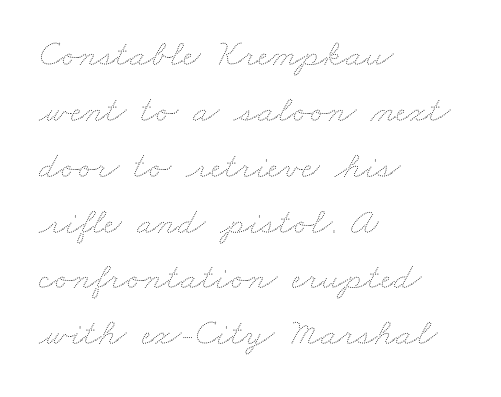
Q: Is the text bold? A: No.
Q: Is the text underlined? A: No.
Q: How is the paragraph aligned? A: Left-aligned.
Q: Is the spacing between letters normal or unusually wide? A: Normal.
Q: Is the spacing between lines tight, normal or loose? A: Normal.
Q: Width (condensed, normal, or wide)? A: Wide.
Q: Stroke contrast? A: Medium.
Q: x-height? A: Small.
Q: Monospaced? A: No.
